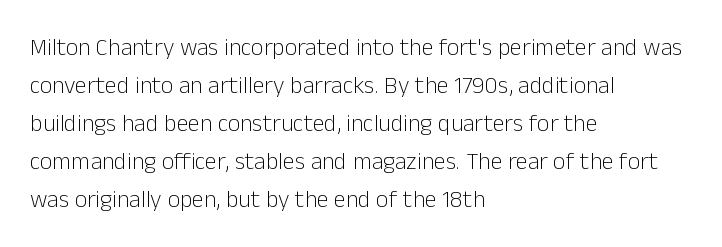
The image shows 24 px text type, upright; set left-aligned, normal line spacing (1.58x), normal letter spacing, not underlined.
